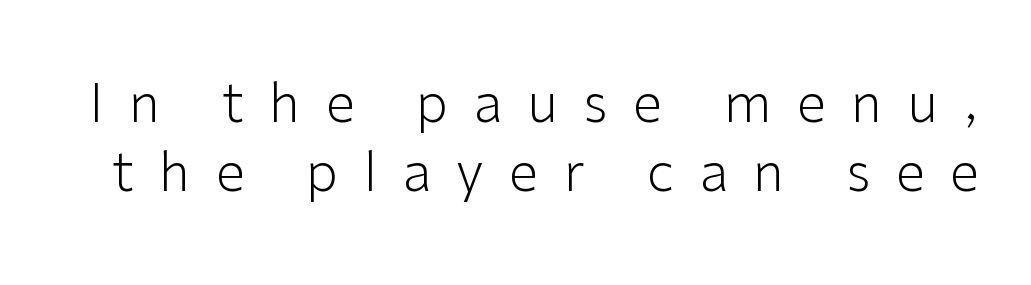
The image shows 53 px light sans-serif type, upright; set normal line spacing (1.3x), unusually wide letter spacing (+0.48 em), not underlined; low stroke contrast and a medium x-height.
